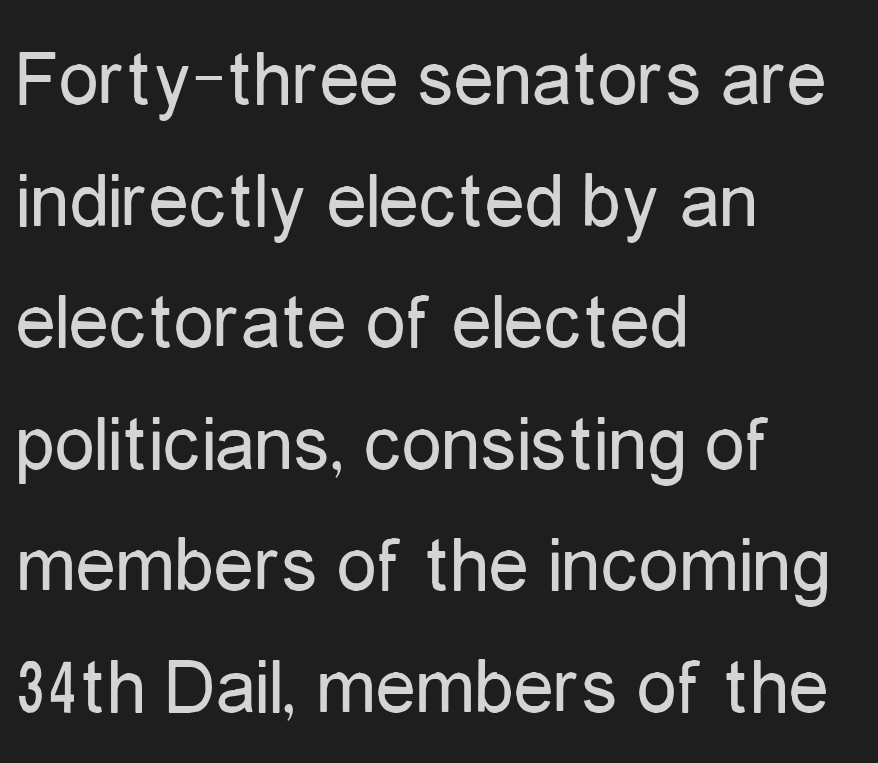
The image shows 80 px regular-weight, condensed sans-serif type, upright; set left-aligned, normal line spacing (1.52x), normal letter spacing, not underlined; low stroke contrast and a medium x-height.
